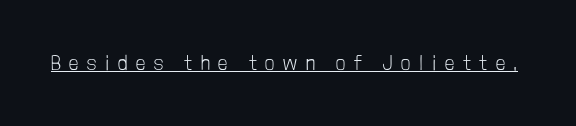
Vertical strokes here are truly vertical. Is there an underline? Yes — a line sits under the letters. Unbolded letterforms with no extra heft. Someone cranked the tracking dial way up on this one.
